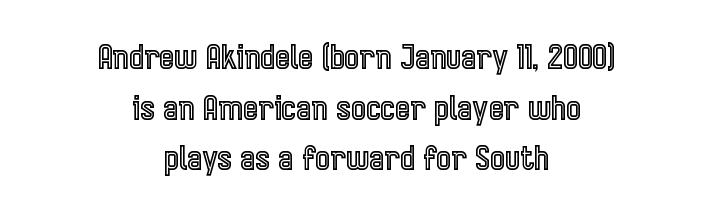
{"italic": "no", "width": "condensed", "x_height": "medium", "monospaced": "no", "underline": "no", "align": "center", "line_spacing": "normal", "line_spacing_ratio": 1.58, "letter_spacing": "normal", "letter_spacing_em": 0.0, "glyph_px": 32}
